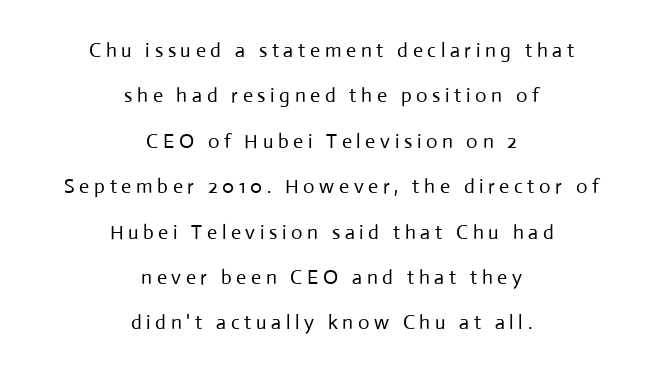
Q: Is the text bold? A: No.
Q: Is the text italic (slanted)? A: No, it is upright.
Q: Is the text underlined? A: No.
Q: How is the paragraph aligned? A: Centered.
Q: Is the spacing between letters normal or unusually wide? A: Unusually wide.
Q: Is the spacing between lines tight, normal or loose? A: Loose.
